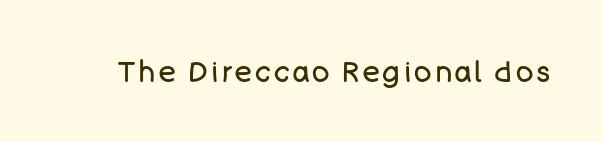
The image shows 29 px regular-weight sans-serif type, upright; set not underlined; low stroke contrast and a large x-height.
